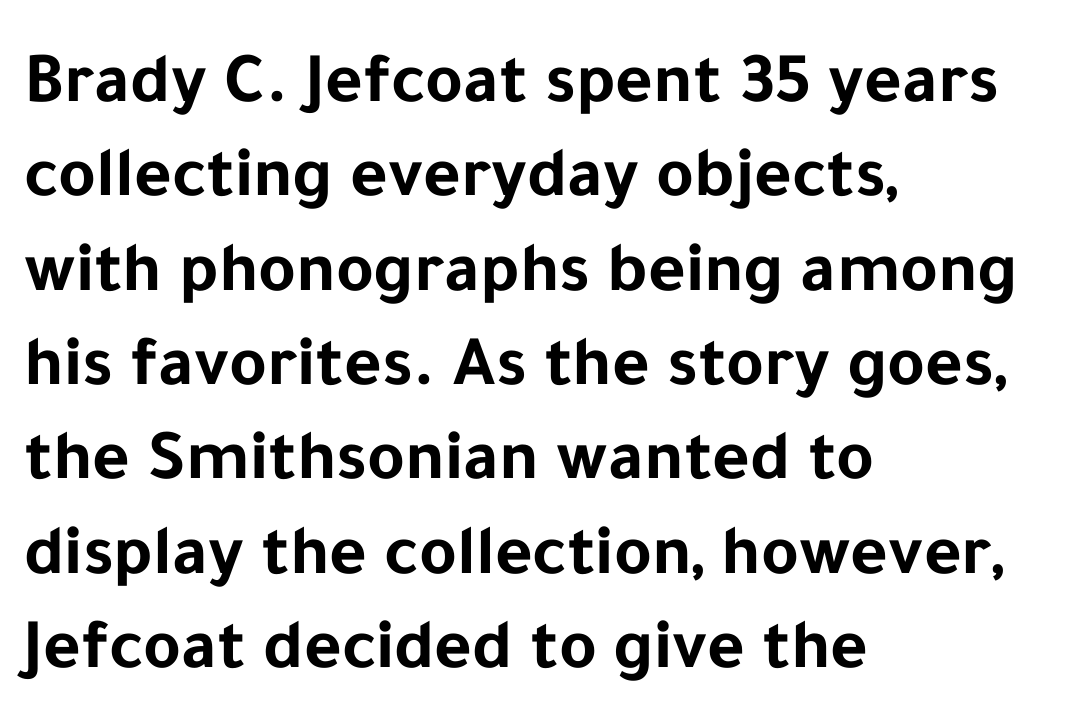
Successive baselines arrive at the customary interval. Each letter keeps its own natural width here, so spacing adapts to shape. The passage shown is emphatically bold. Ordinary non-slanted type is in use.
